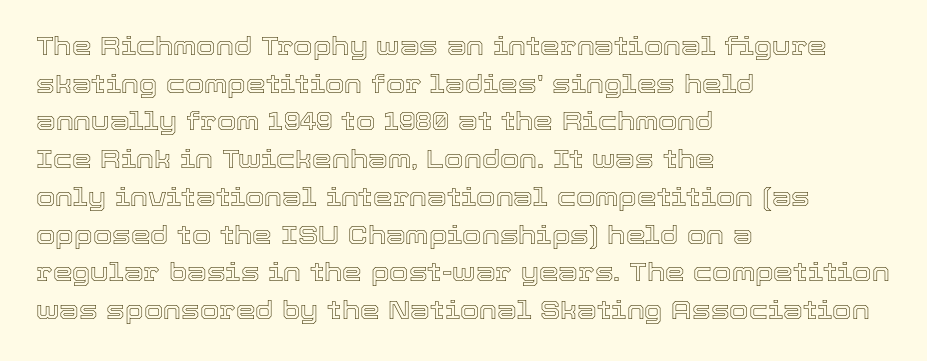
Descender tails drop into unmarked territory. If you drew a ruler down the left edge, every line would touch it. Nope, not italic — everything's standing straight. Successive baselines arrive at the customary interval. Tracking value appears to be zero — textbook default spacing.
